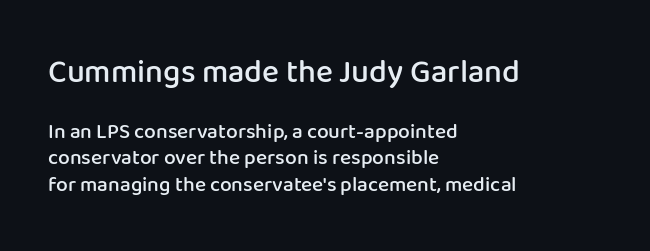
The image shows 32 px semibold sans-serif type, upright; set left-aligned, normal line spacing (1.28x), normal letter spacing, not underlined; the first (top) block is 1.52x larger; low stroke contrast and a medium x-height.
